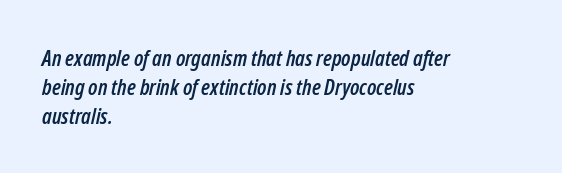
{"italic": "yes", "lean": "right", "slant_degrees": 12, "underline": "no", "align": "left", "line_spacing": "normal", "line_spacing_ratio": 1.31, "letter_spacing": "normal", "letter_spacing_em": 0.0, "glyph_px": 22}
